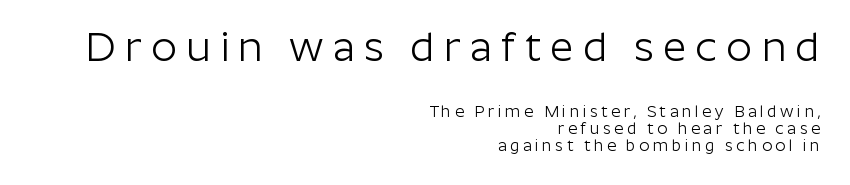
Q: Is the text bold? A: No.
Q: Is the text italic (slanted)? A: No, it is upright.
Q: Is the typeface a serif or a sans-serif typeface? A: Sans-serif.
Q: Is the text underlined? A: No.
Q: How is the paragraph aligned? A: Right-aligned.
Q: Is the spacing between letters normal or unusually wide? A: Unusually wide.
Q: Is the spacing between lines tight, normal or loose? A: Tight.
Q: Which block of text is set in a larger size, the first (top) or the second (bottom)? A: The first (top) one.
Q: Width (condensed, normal, or wide)? A: Normal.
Q: Stroke contrast? A: Low.
Q: x-height? A: Medium.
Q: Monospaced? A: No.
